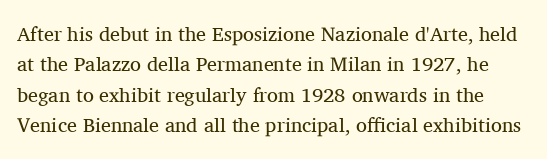
Underline: absent. Tall strokes in this sample are plumb rather than angled. The leading is moderate, giving the passage an even texture. The letterforms sit shoulder to shoulder at normal distance.
